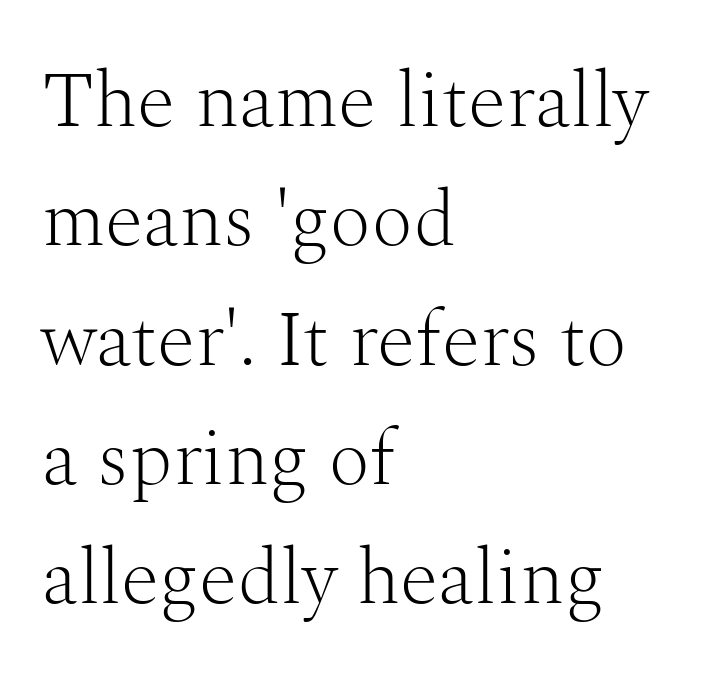
{"serif": "yes", "italic": "no", "bold": "no", "weight": "light", "width": "normal", "stroke_contrast": "medium", "x_height": "medium", "monospaced": "no", "underline": "no", "align": "left", "line_spacing": "normal", "line_spacing_ratio": 1.51, "letter_spacing": "normal", "letter_spacing_em": 0.0, "glyph_px": 79}
